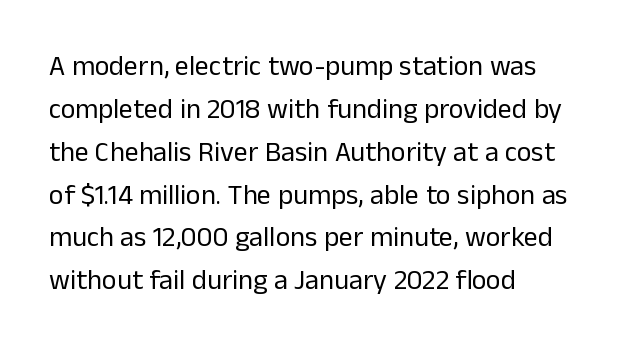
Is this a fixed-width face? No — the glyphs have proportional, varying widths. The specimen reads as upright at a glance. Notice how descenders clear the ascenders below comfortably — that's standard leading. The rendering anchors every line to the left-hand side. The letters look calm and open, with moderate or lighter stems. This rendering employs a face without finishing strokes, i.e., a sans-serif.
